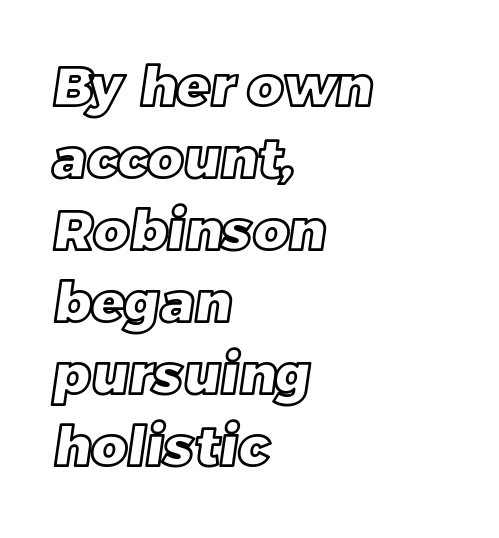
{"width": "normal", "x_height": "large", "monospaced": "no", "underline": "no", "align": "left", "line_spacing": "normal", "line_spacing_ratio": 1.31, "letter_spacing": "normal", "letter_spacing_em": 0.0, "glyph_px": 55}
